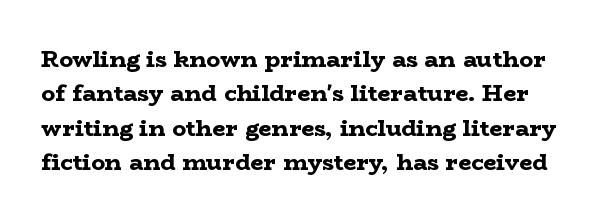
The letters are bold, with thick, heavy strokes. Descender tails drop into unmarked territory. The leading is moderate, giving the passage an even texture. The typography opts for an upright posture over an oblique one.
